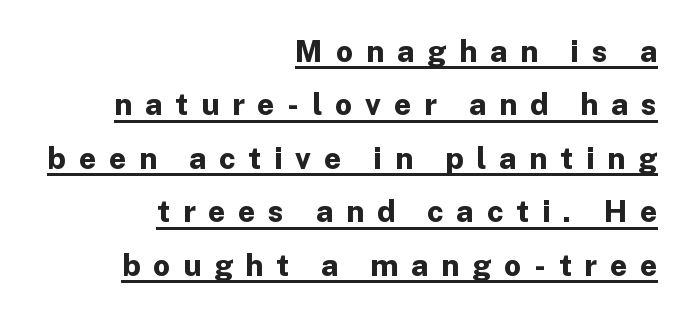
The image shows 30 px bold sans-serif type, upright; set right-aligned, line spacing 1.78x, unusually wide letter spacing (+0.43 em), underlined; low stroke contrast and a medium x-height.
